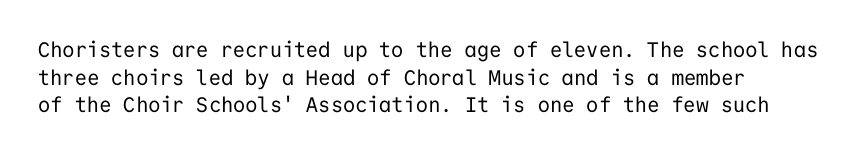
The image shows 21 px text type, upright; set normal line spacing (1.31x), normal letter spacing, not underlined.
